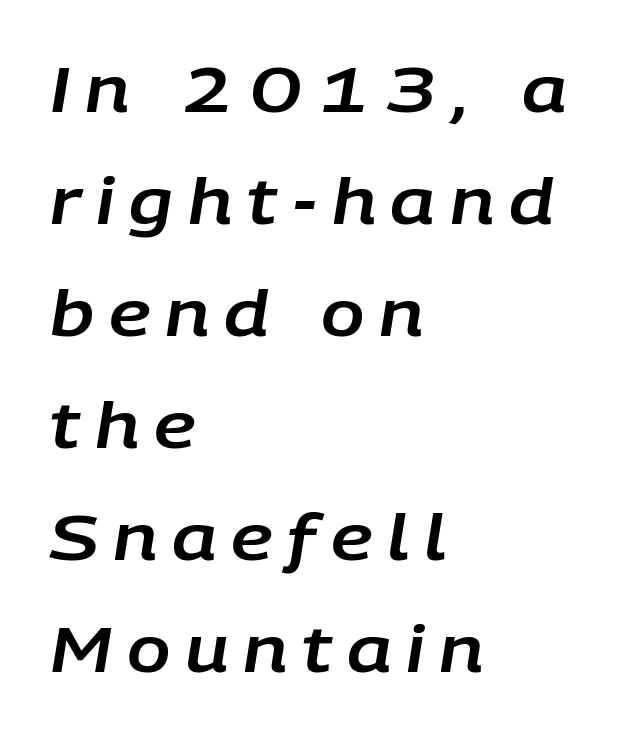
{"italic": "yes", "lean": "right", "slant_degrees": 9, "width": "normal", "stroke_contrast": "low", "x_height": "large", "monospaced": "no", "underline": "no", "align": "left", "line_spacing_ratio": 1.75, "letter_spacing": "wide", "letter_spacing_em": 0.23, "glyph_px": 64}
